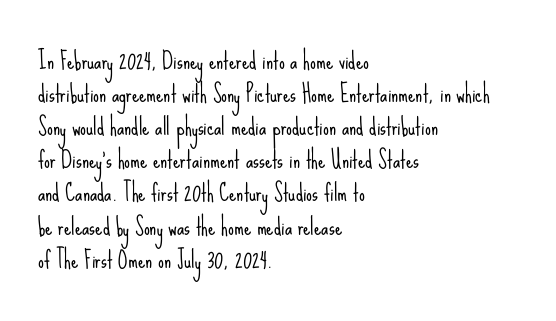
Does extra space separate the letters? No, they use regular spacing. The rendering anchors every line to the left-hand side. The axis of the letterforms is exactly vertical. These lines sit exactly where default settings would place them. Ink coverage per letter is moderate at most. Bare-footed words on every line.
